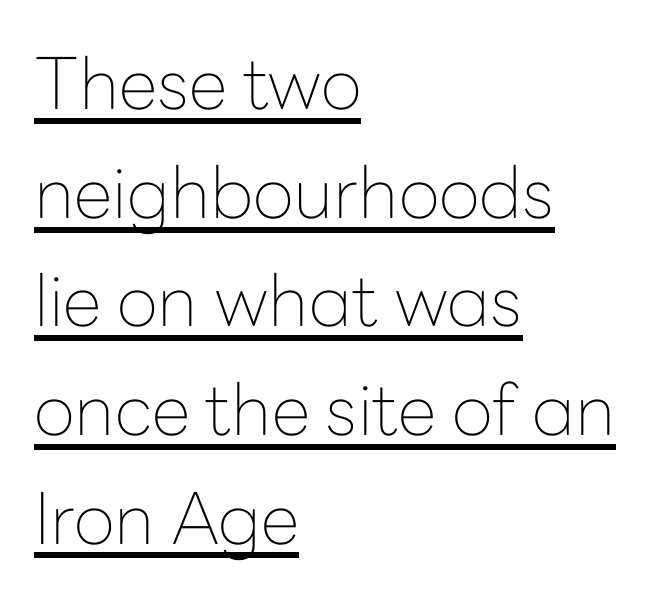
Q: Is the text bold? A: No.
Q: Is the text italic (slanted)? A: No, it is upright.
Q: Is the typeface a serif or a sans-serif typeface? A: Sans-serif.
Q: Is the text underlined? A: Yes.
Q: How is the paragraph aligned? A: Left-aligned.
Q: Is the spacing between letters normal or unusually wide? A: Normal.
Q: Is the spacing between lines tight, normal or loose? A: Normal.
Q: Width (condensed, normal, or wide)? A: Normal.
Q: Stroke contrast? A: Low.
Q: x-height? A: Medium.
Q: Monospaced? A: No.
